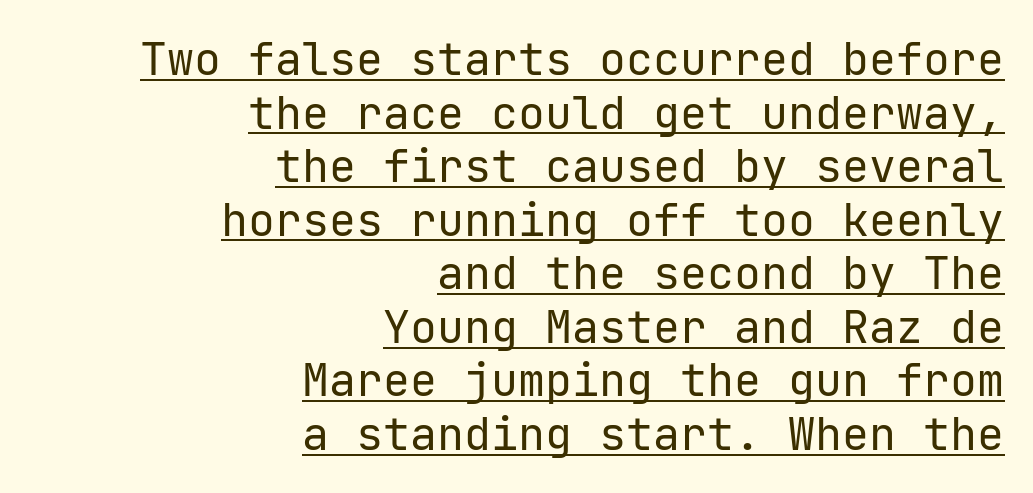
Q: Is the text bold? A: No.
Q: Is the text italic (slanted)? A: No, it is upright.
Q: Is the typeface a serif or a sans-serif typeface? A: Sans-serif.
Q: Is the text underlined? A: Yes.
Q: How is the paragraph aligned? A: Right-aligned.
Q: Is the spacing between letters normal or unusually wide? A: Normal.
Q: Width (condensed, normal, or wide)? A: Normal.
Q: Stroke contrast? A: Low.
Q: x-height? A: Medium.
